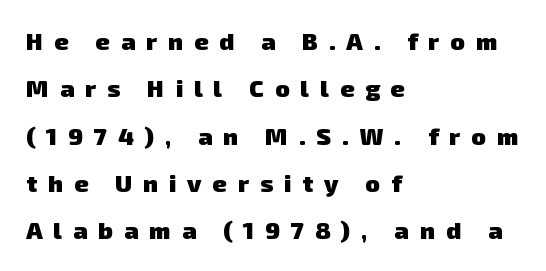
Q: Is the text bold? A: Yes.
Q: Is the text underlined? A: No.
Q: How is the paragraph aligned? A: Left-aligned.
Q: Is the spacing between letters normal or unusually wide? A: Unusually wide.
Q: Is the spacing between lines tight, normal or loose? A: Loose.
